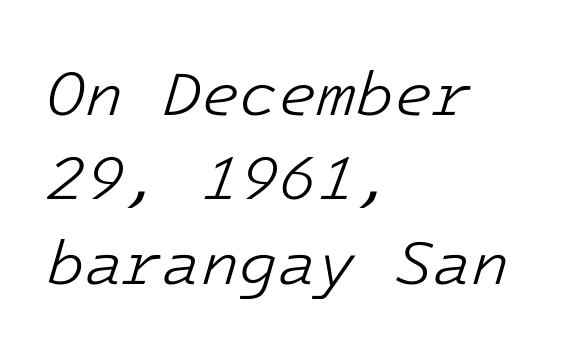
Q: Is the text bold? A: No.
Q: Is the text italic (slanted)? A: Yes, it leans right by about 16 degrees.
Q: Is the text underlined? A: No.
Q: How is the paragraph aligned? A: Left-aligned.
Q: Is the spacing between letters normal or unusually wide? A: Normal.
Q: Is the spacing between lines tight, normal or loose? A: Normal.
Q: Width (condensed, normal, or wide)? A: Normal.
Q: Stroke contrast? A: Low.
Q: x-height? A: Medium.
